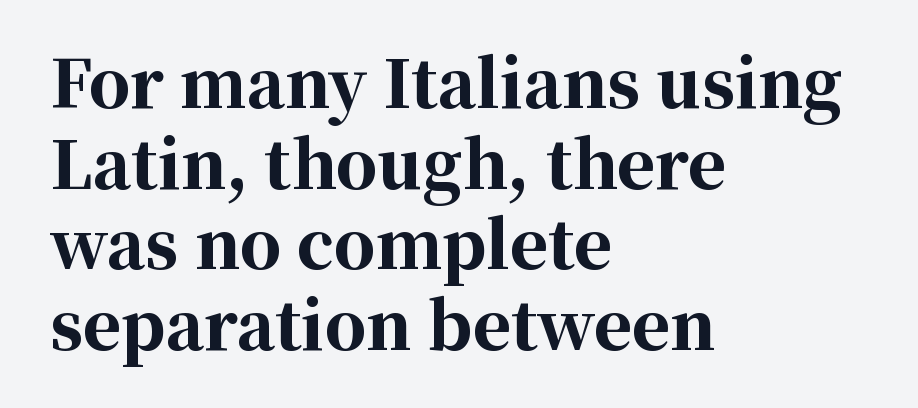
{"serif": "yes", "italic": "no", "bold": "yes", "weight": "bold", "width": "normal", "stroke_contrast": "high", "x_height": "medium", "monospaced": "no", "underline": "no", "align": "left", "line_spacing_ratio": 1.24, "letter_spacing": "normal", "letter_spacing_em": 0.0, "glyph_px": 65}
